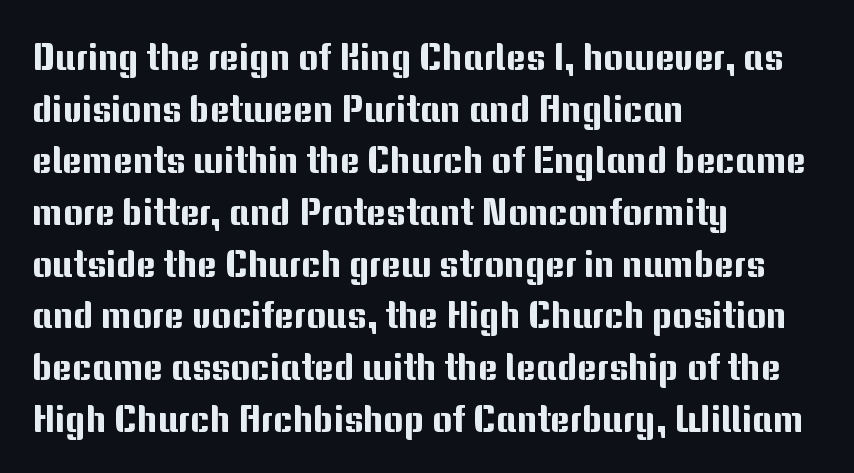
Grotesque or geometric, the face here clearly has no serifs. The baseline area is clear. Every character sits straight up, as roman type does. Regarding leading, the lines here are spaced in the standard way. Words appear dense and cohesive because spacing is normal.
